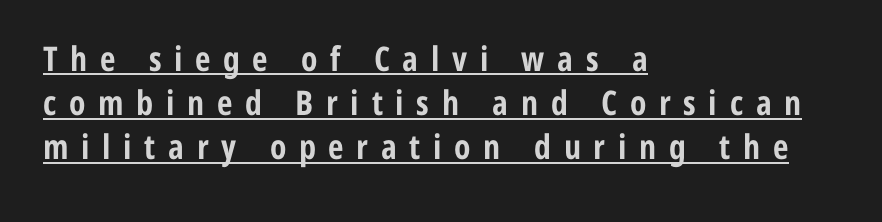
{"serif": "no", "italic": "no", "bold": "yes", "weight": "bold", "width": "condensed", "stroke_contrast": "low", "x_height": "medium", "monospaced": "no", "underline": "yes", "align": "left", "line_spacing": "normal", "line_spacing_ratio": 1.3, "letter_spacing": "wide", "letter_spacing_em": 0.37, "glyph_px": 34}
